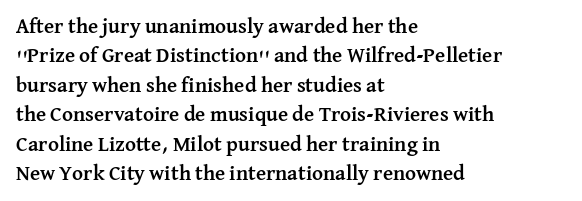
Posture: upright roman. Underlining? Definitely not there. Each line starts at the same left margin while the right side varies. Stroke thickness is high; the sample reads as a true bold. The block of text has a typical density, with ordinary space between rows.
